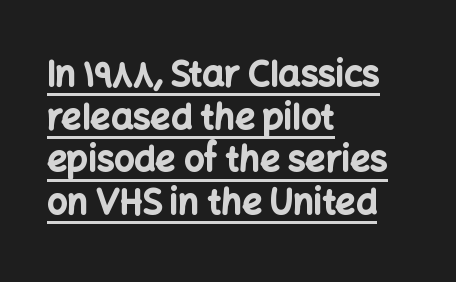
The image shows 35 px bold sans-serif type, upright; set left-aligned, line spacing 1.22x, normal letter spacing, underlined; low stroke contrast and a medium x-height.
